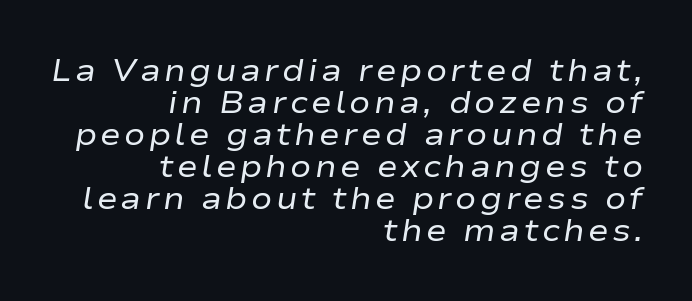
{"italic": "yes", "lean": "right", "slant_degrees": 9, "bold": "no", "weight": "regular", "width": "wide", "stroke_contrast": "low", "x_height": "medium", "monospaced": "no", "underline": "no", "align": "right", "line_spacing": "tight", "line_spacing_ratio": 1.03, "glyph_px": 31}
